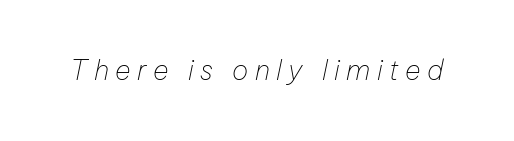
{"italic": "yes", "lean": "right", "slant_degrees": 12, "bold": "no", "underline": "no", "letter_spacing": "wide", "letter_spacing_em": 0.24, "glyph_px": 27}
